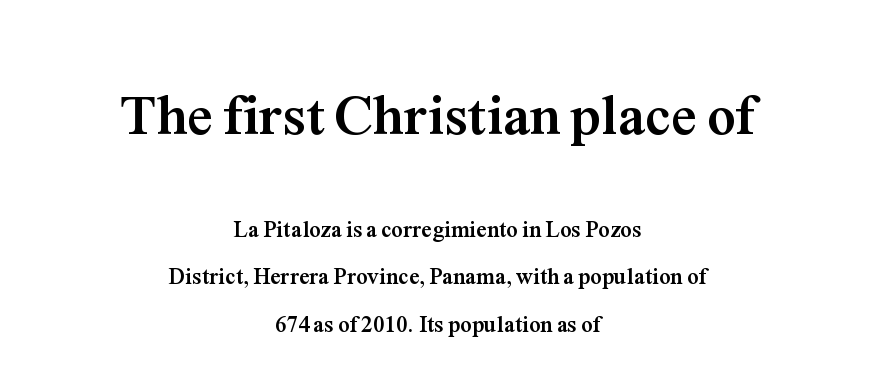
This sample has the flowing, uneven cadence of proportional lettering. Letter spacing: default. If you folded the block vertically in half, each line would mirror itself in length. Ascenders rise straight up at ninety degrees.
